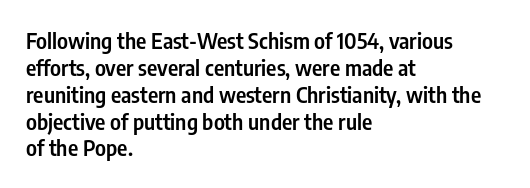
Q: Is the text bold? A: Semi-bold.
Q: Is the text italic (slanted)? A: No, it is upright.
Q: Is the text underlined? A: No.
Q: How is the paragraph aligned? A: Left-aligned.
Q: Is the spacing between letters normal or unusually wide? A: Normal.
